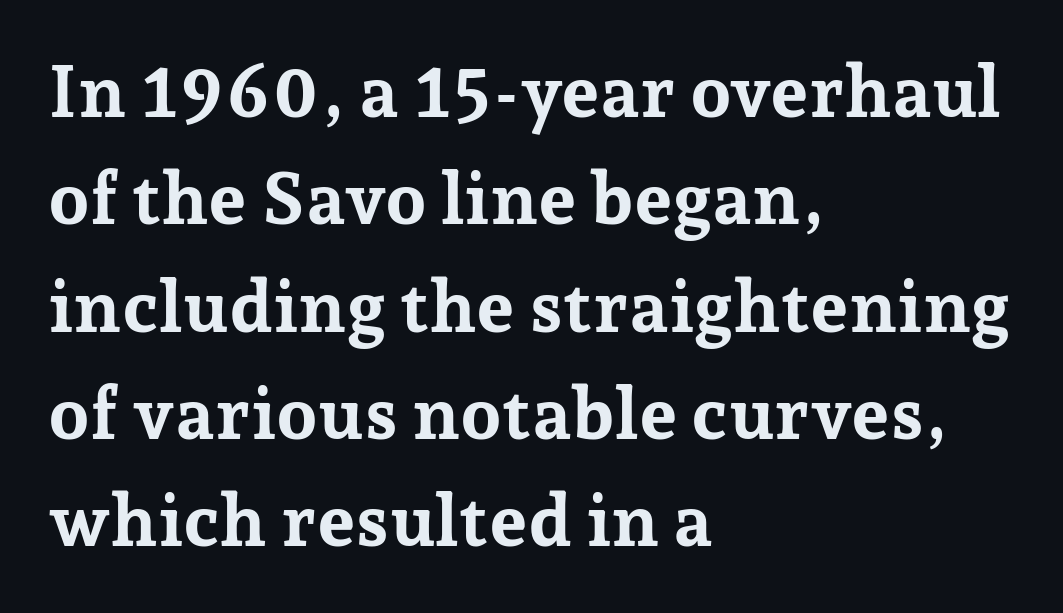
Typographic density is high because the face is bold. Do the letters lean? They stand straight. The compositor pushed each line to the left boundary. Unmarked baselines from the first word to the last. Observe the ordinary spacing: letters are neighbours, not strangers.
